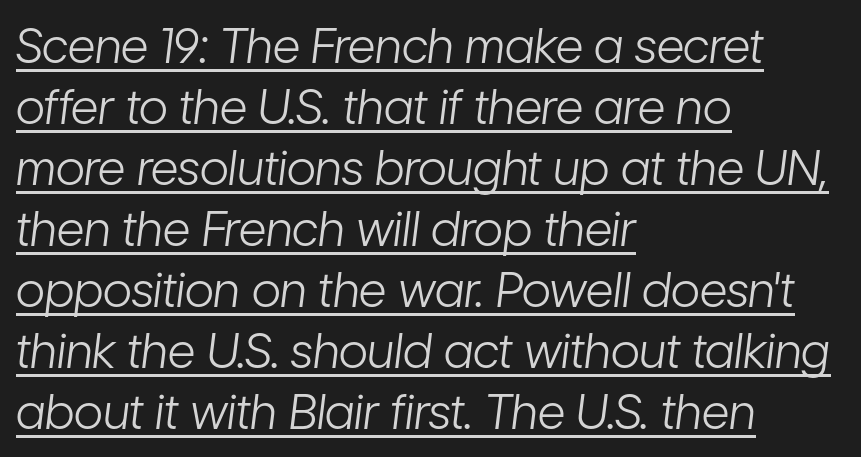
{"italic": "yes", "lean": "right", "slant_degrees": 7, "bold": "no", "weight": "light", "width": "condensed", "stroke_contrast": "low", "x_height": "medium", "monospaced": "no", "underline": "yes", "align": "left", "line_spacing": "normal", "line_spacing_ratio": 1.27, "letter_spacing": "normal", "letter_spacing_em": 0.0, "glyph_px": 48}
